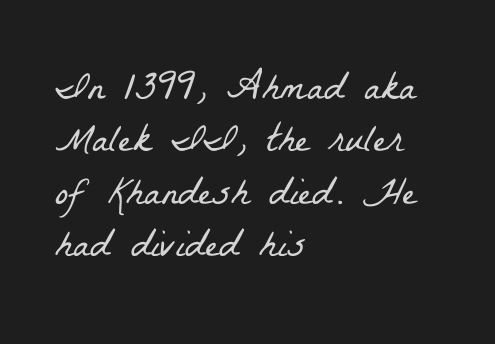
Q: Is the text bold? A: No.
Q: Is the typeface a serif or a sans-serif typeface? A: Serif.
Q: Is the text underlined? A: No.
Q: How is the paragraph aligned? A: Left-aligned.
Q: Is the spacing between letters normal or unusually wide? A: Normal.
Q: Is the spacing between lines tight, normal or loose? A: Normal.
Q: Width (condensed, normal, or wide)? A: Condensed.
Q: Stroke contrast? A: Low.
Q: x-height? A: Medium.
Q: Monospaced? A: No.
